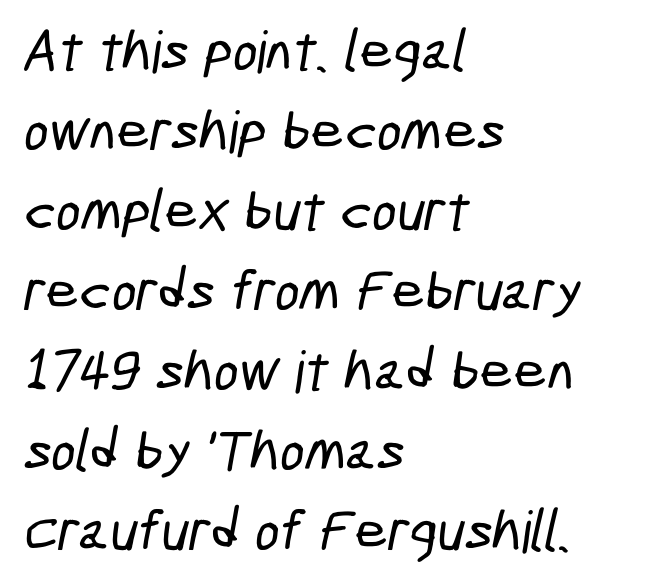
Each row of text sits above clean, open space. If you measured baseline to baseline, you'd find a middling distance. No extra tracking has been applied to these lines. Does the copy run flush right? No — it runs flush left. The rendering uses natural spacing where letterforms have individual widths.
